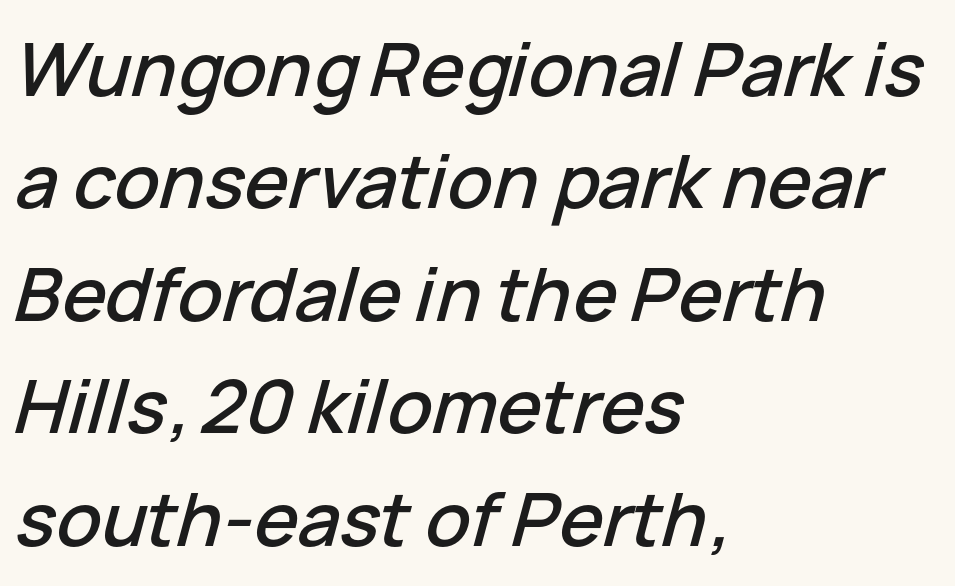
Q: Is the text italic (slanted)? A: Yes, it leans right by about 15 degrees.
Q: Is the text underlined? A: No.
Q: How is the paragraph aligned? A: Left-aligned.
Q: Is the spacing between letters normal or unusually wide? A: Normal.
Q: Is the spacing between lines tight, normal or loose? A: Normal.
Q: Width (condensed, normal, or wide)? A: Normal.
Q: Stroke contrast? A: Low.
Q: x-height? A: Medium.
Q: Monospaced? A: No.
